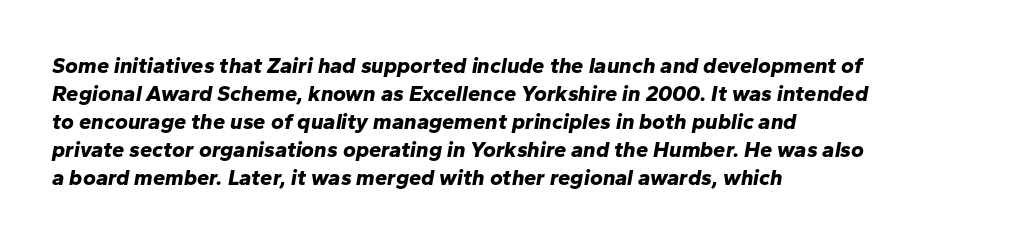
Q: Is the text bold? A: Yes.
Q: Is the text italic (slanted)? A: Yes, it leans right by about 10 degrees.
Q: Is the text underlined? A: No.
Q: How is the paragraph aligned? A: Left-aligned.
Q: Is the spacing between letters normal or unusually wide? A: Normal.
Q: Is the spacing between lines tight, normal or loose? A: Normal.
